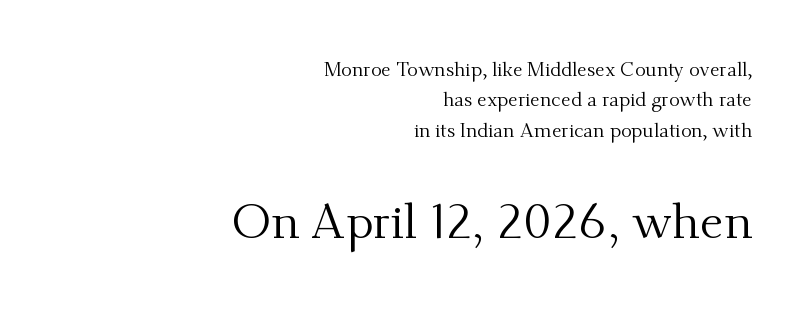
The image shows 49 px regular-weight serif type, upright; set right-aligned, normal line spacing (1.52x), normal letter spacing, not underlined; the second (bottom) block is 2.45x larger; medium stroke contrast and a small x-height.
